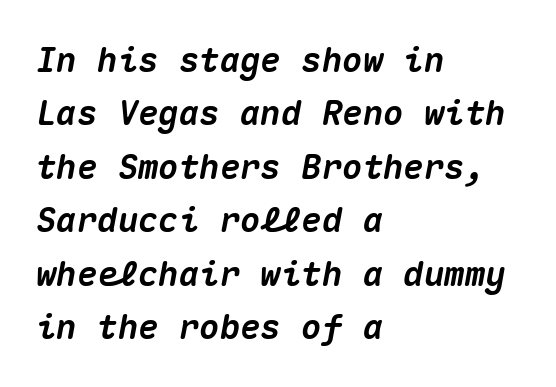
The image shows 34 px heavy type, italic (leaning right), monospaced; set left-aligned, normal line spacing (1.57x), normal letter spacing, not underlined; medium stroke contrast and a medium x-height.
